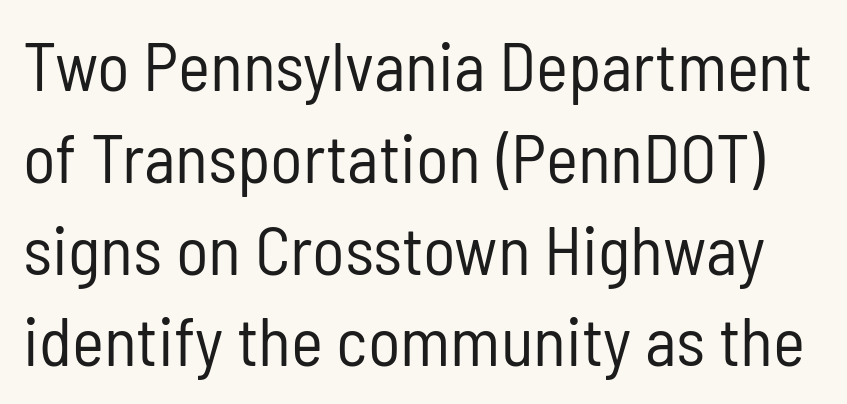
The image shows 68 px regular-weight, condensed sans-serif type, upright; set normal line spacing (1.35x), normal letter spacing, not underlined; low stroke contrast and a medium x-height.
